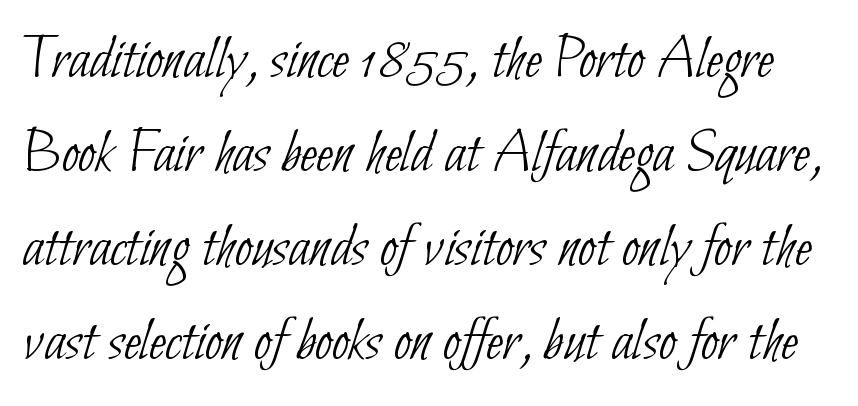
Quick note: underline off. Is this a fixed-width face? No — the glyphs have proportional, varying widths. A typesetter would call this leading conventional body-copy spacing. The weight tops out at a normal text grade. Observe the absence of serifs on each vertical stroke in this sample. You could call the tracking neutral — neither tight nor loose.
